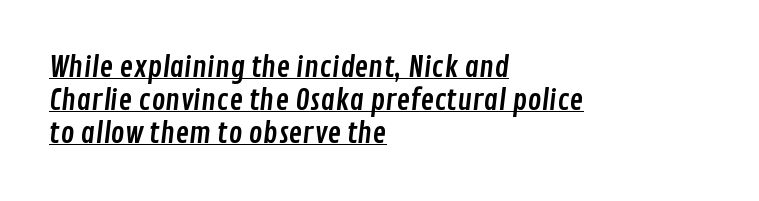
The image shows 29 px condensed sans-serif type; set left-aligned, tight line spacing (1.13x), normal letter spacing, underlined; low stroke contrast and a medium x-height.
